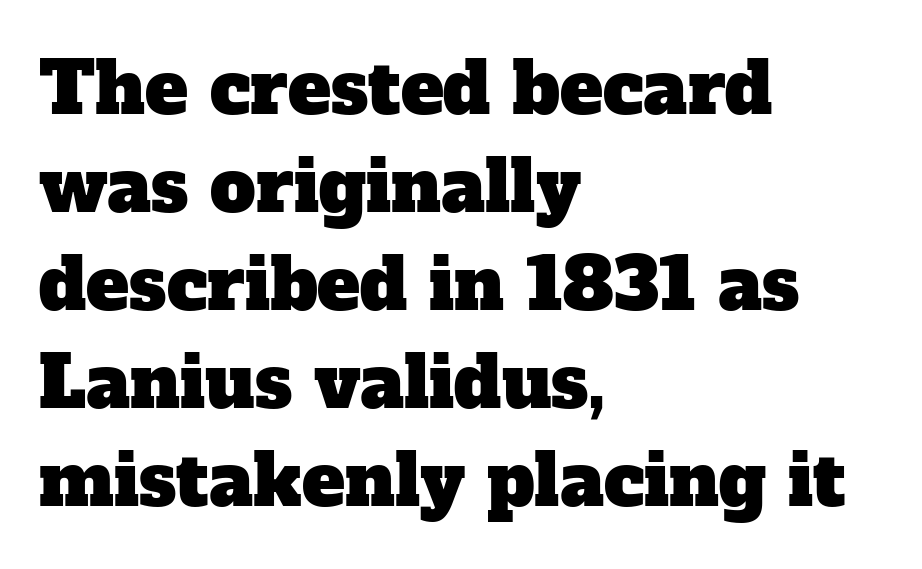
Q: Is the typeface a serif or a sans-serif typeface? A: Serif.
Q: Is the text underlined? A: No.
Q: How is the paragraph aligned? A: Left-aligned.
Q: Is the spacing between letters normal or unusually wide? A: Normal.
Q: Is the spacing between lines tight, normal or loose? A: Normal.
Q: Width (condensed, normal, or wide)? A: Normal.
Q: Stroke contrast? A: Low.
Q: x-height? A: Medium.
Q: Monospaced? A: No.
